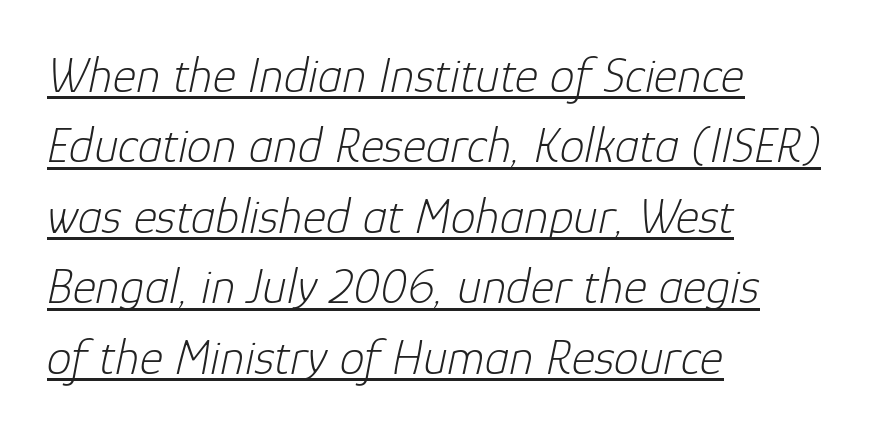
The whole block is typeset with a tilt. Nothing unusual about the tracking: characters are spaced as the font intends. The passage shown is typed in a proportional face where columns would drift. Honestly, the underline is the first thing you notice here. The designer left line spacing at the default. Line beginnings align vertically; line endings do not.
